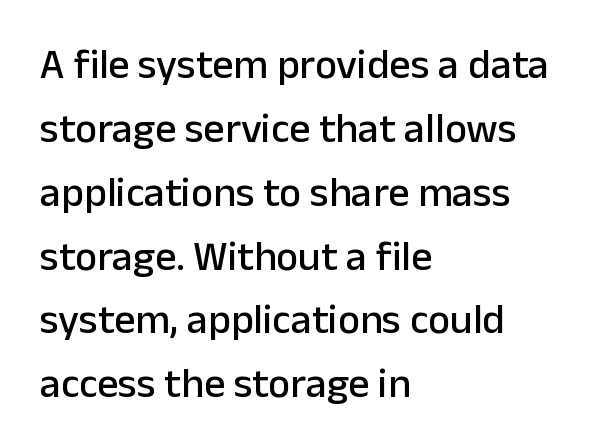
{"serif": "no", "italic": "no", "width": "normal", "stroke_contrast": "low", "x_height": "medium", "monospaced": "no", "underline": "no", "align": "left", "line_spacing": "normal", "line_spacing_ratio": 1.52, "letter_spacing": "normal", "letter_spacing_em": 0.0, "glyph_px": 42}
